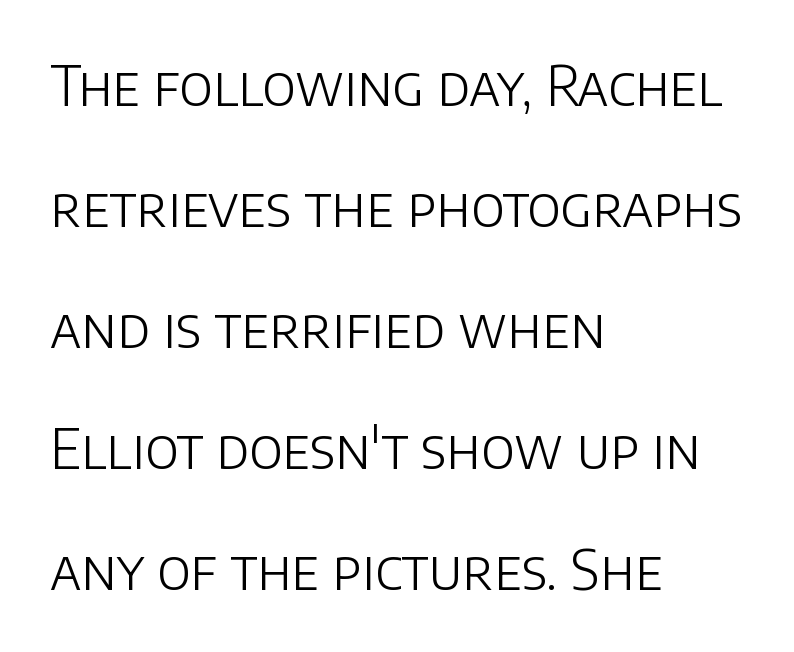
Successive baselines arrive slowly, with a big drop between each. Note the varied advance widths — an 'i' is clearly narrower than an 'm'. Stems and bowls with no extra thickness — not bold. No word sits above an underline.
